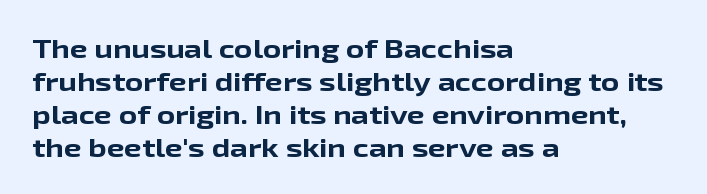
The image shows 25 px bold type, upright; set left-aligned, normal line spacing (1.32x), normal letter spacing, not underlined.
